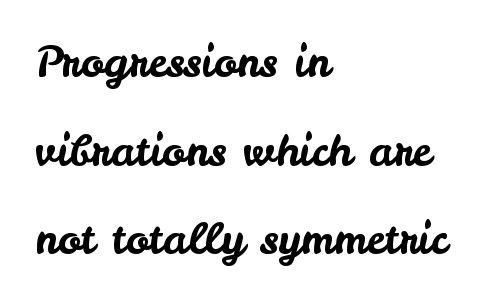
The image shows 43 px sans-serif type; set left-aligned, loose line spacing (2.06x), normal letter spacing, not underlined; low stroke contrast and a small x-height.
